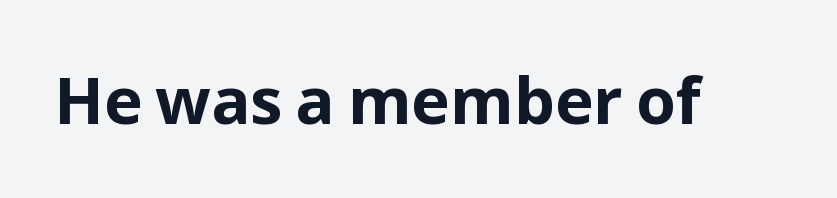
{"serif": "no", "italic": "no", "bold": "yes", "weight": "bold", "width": "normal", "stroke_contrast": "low", "x_height": "medium", "monospaced": "no", "underline": "no", "letter_spacing": "normal", "letter_spacing_em": 0.0, "glyph_px": 65}
